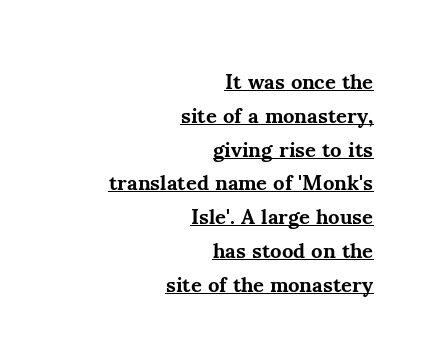
{"italic": "no", "bold": "yes", "underline": "yes", "align": "right", "line_spacing": "normal", "line_spacing_ratio": 1.61, "letter_spacing": "normal", "letter_spacing_em": 0.0, "glyph_px": 21}
